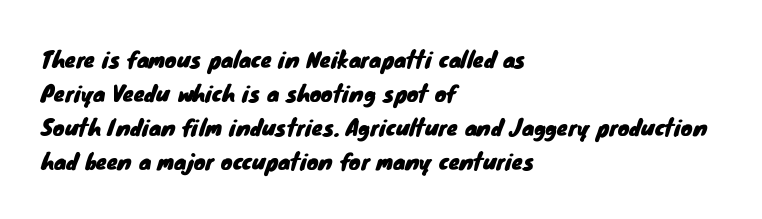
{"underline": "no", "align": "left", "line_spacing": "normal", "line_spacing_ratio": 1.54, "letter_spacing": "normal", "letter_spacing_em": 0.0, "glyph_px": 22}
